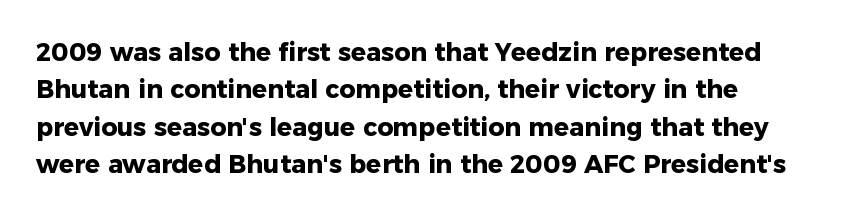
{"italic": "no", "bold": "yes", "underline": "no", "line_spacing": "normal", "line_spacing_ratio": 1.5, "letter_spacing": "normal", "letter_spacing_em": 0.0, "glyph_px": 25}
